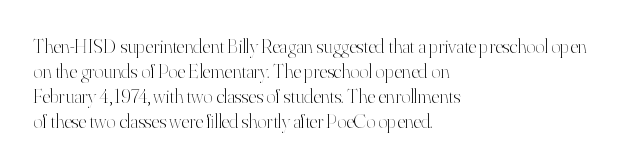
The image shows 20 px text type, upright; set left-aligned, normal line spacing (1.25x), normal letter spacing, not underlined.
